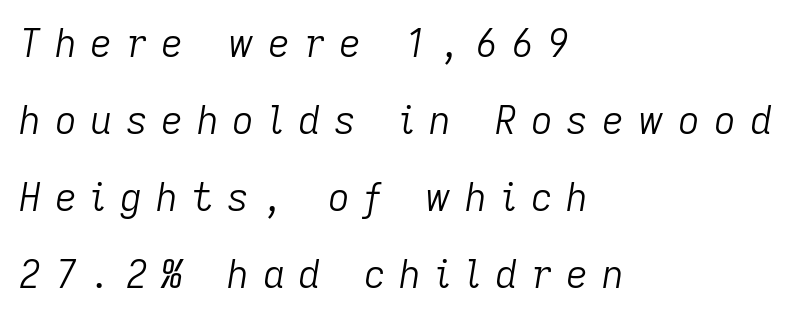
Is the type slanted? Yes — the strokes lean at a clear angle. A quiet, ordinary-to-light weight characterises the typeface. Underline: absent. Leading is clearly above the norm, producing a sparse column.
